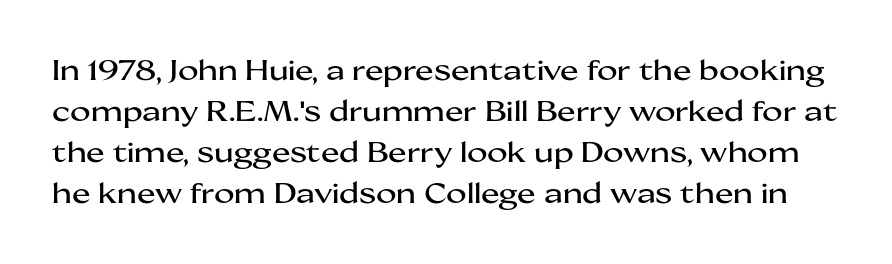
Q: Is the text italic (slanted)? A: No, it is upright.
Q: Is the text underlined? A: No.
Q: Is the spacing between letters normal or unusually wide? A: Normal.
Q: Is the spacing between lines tight, normal or loose? A: Normal.
Q: Width (condensed, normal, or wide)? A: Wide.
Q: Stroke contrast? A: Medium.
Q: x-height? A: Medium.
Q: Monospaced? A: No.
